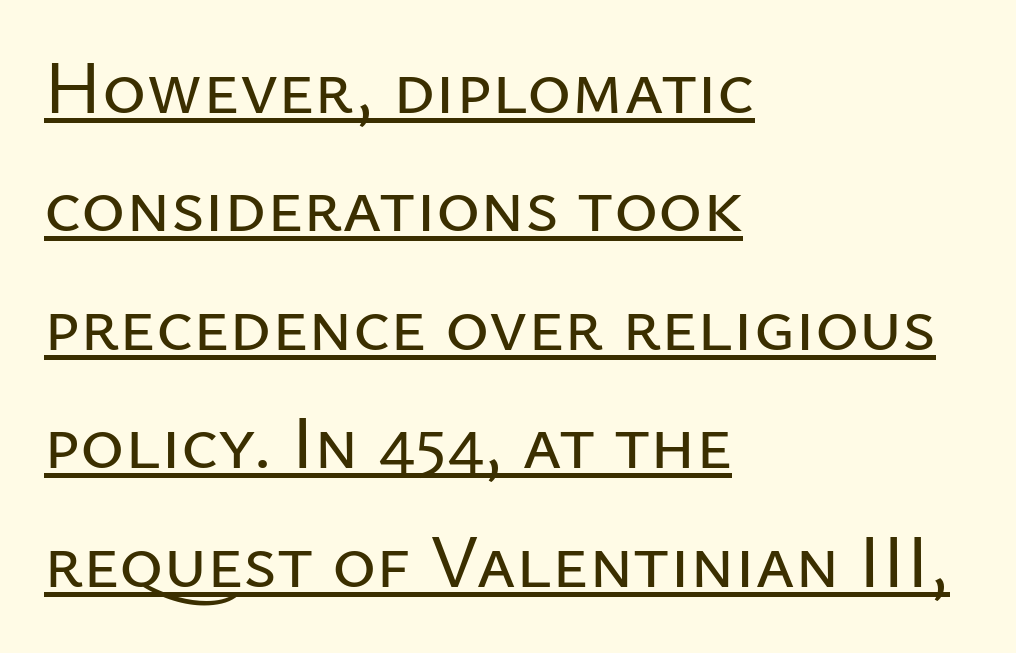
The image shows 75 px sans-serif type, upright; set left-aligned, normal line spacing (1.58x), normal letter spacing, underlined; low stroke contrast and a medium x-height.
